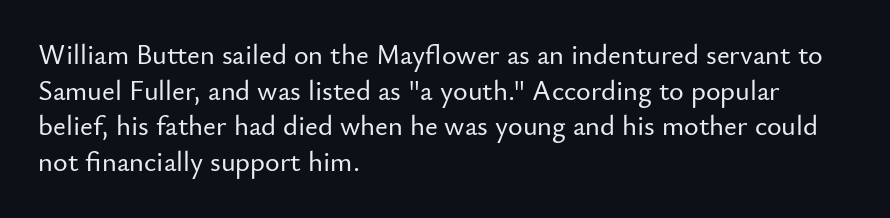
Q: Is the text italic (slanted)? A: No, it is upright.
Q: Is the typeface a serif or a sans-serif typeface? A: Sans-serif.
Q: Is the text underlined? A: No.
Q: How is the paragraph aligned? A: Left-aligned.
Q: Is the spacing between letters normal or unusually wide? A: Normal.
Q: Is the spacing between lines tight, normal or loose? A: Normal.
Q: Width (condensed, normal, or wide)? A: Normal.
Q: Stroke contrast? A: Low.
Q: x-height? A: Small.
Q: Monospaced? A: No.
